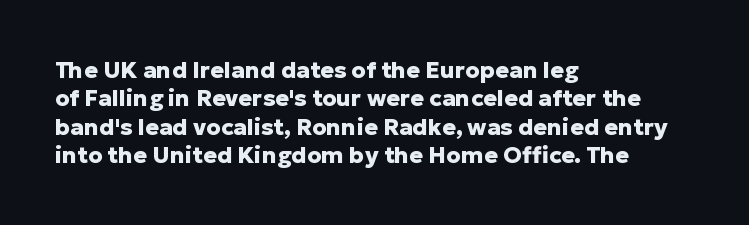
The image shows 23 px bold type, upright; set left-aligned, line spacing 1.23x, normal letter spacing, not underlined.
